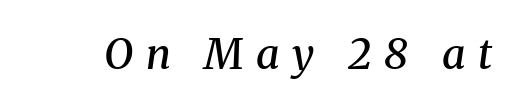
Q: Is the text bold? A: Semi-bold.
Q: Is the text italic (slanted)? A: Yes, it leans right by about 8 degrees.
Q: Is the typeface a serif or a sans-serif typeface? A: Serif.
Q: Is the text underlined? A: No.
Q: Is the spacing between letters normal or unusually wide? A: Unusually wide.
Q: Width (condensed, normal, or wide)? A: Normal.
Q: Stroke contrast? A: Medium.
Q: x-height? A: Medium.
Q: Monospaced? A: No.
